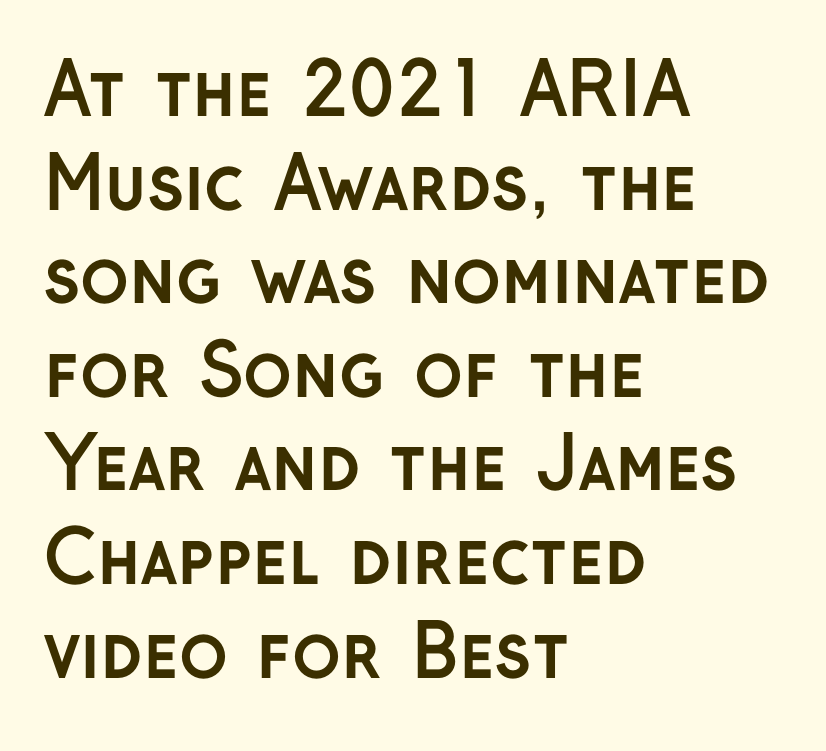
{"serif": "no", "italic": "no", "bold": "yes", "weight": "semibold", "width": "normal", "stroke_contrast": "low", "x_height": "medium", "monospaced": "no", "underline": "no", "align": "left", "line_spacing": "normal", "line_spacing_ratio": 1.3, "letter_spacing": "normal", "letter_spacing_em": 0.0, "glyph_px": 72}
